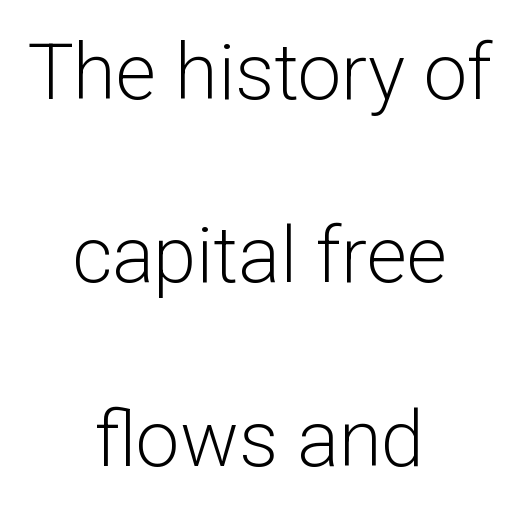
The typeface chosen for these lines omits serifs. The specimen omits any rule beneath the text block's lines. Does the leading feel generous? Absolutely, it's lavish. Students, note that the glyphs here touch the page at normal intervals.
